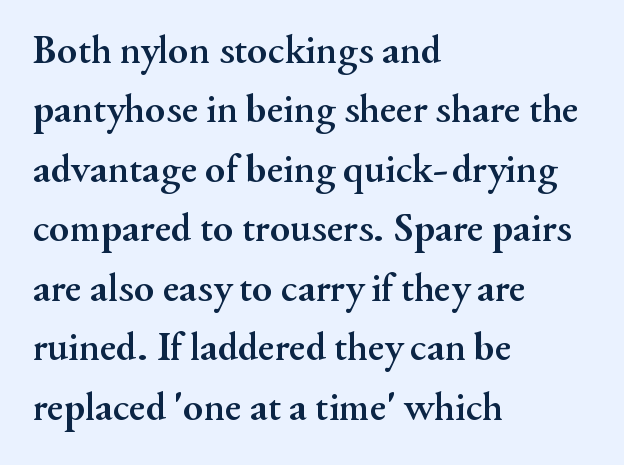
Tracking value appears to be zero — textbook default spacing. A typesetter would call this leading conventional body-copy spacing. Serif or sans? Serif — the stroke terminals have little feet. Check the space under the baseline: it is left empty.
